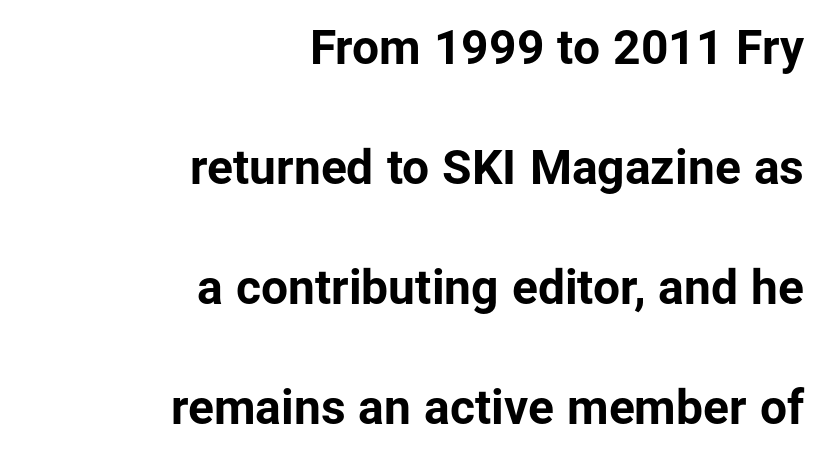
The image shows 48 px bold sans-serif type, upright; set right-aligned, loose line spacing (2.5x), normal letter spacing, not underlined; low stroke contrast and a medium x-height.
